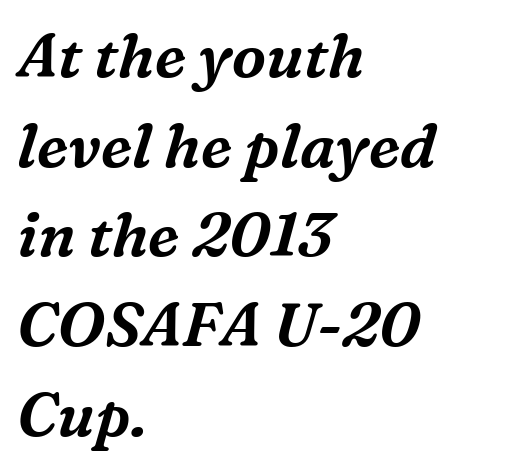
The tracking reads as untouched default to a designer's eye. Which margin do the lines hug? The left one — the right edge is uneven. Each letter keeps its own natural width here, so spacing adapts to shape. Descender tails drop into unmarked territory. This is oblique type, the kind used for emphasis or titles. The leading is moderate, giving the passage an even texture.
